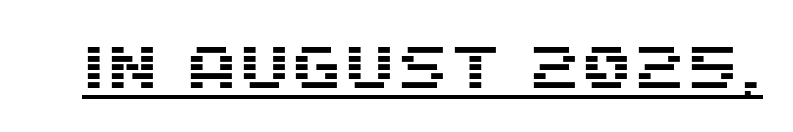
Q: Is the text italic (slanted)? A: No, it is upright.
Q: Is the typeface a serif or a sans-serif typeface? A: Sans-serif.
Q: Is the text underlined? A: Yes.
Q: Is the spacing between letters normal or unusually wide? A: Normal.
Q: Width (condensed, normal, or wide)? A: Normal.
Q: Stroke contrast? A: Medium.
Q: x-height? A: Large.
Q: Monospaced? A: No.
